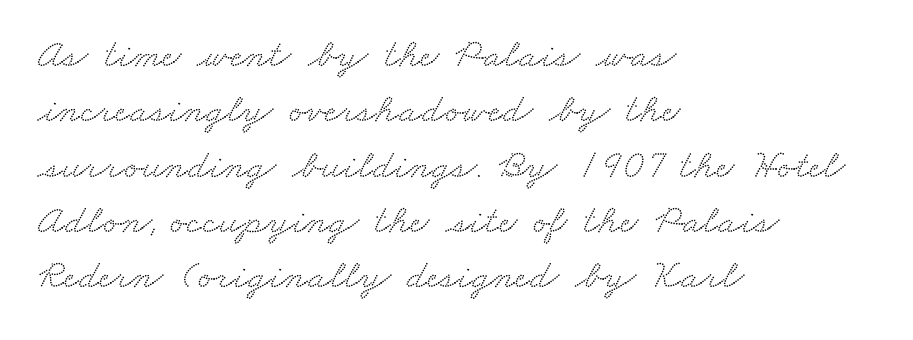
The image shows 41 px wide serif type; set left-aligned, normal line spacing (1.35x), normal letter spacing, not underlined; medium stroke contrast and a small x-height.
